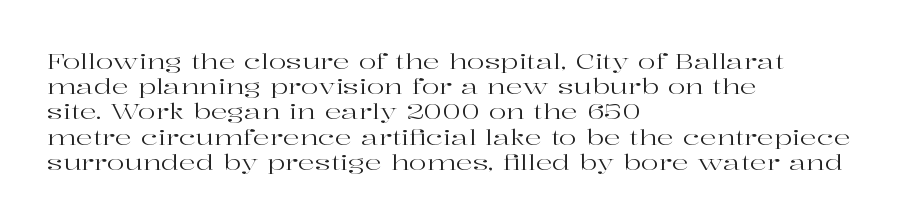
The letterforms sit shoulder to shoulder at normal distance. Typeset ragged right — the left edge is the straight one. The lettering holds an erect, upright posture throughout. Vertical stems look standard width or narrower in stroke. Beneath every word, the page is bare.
